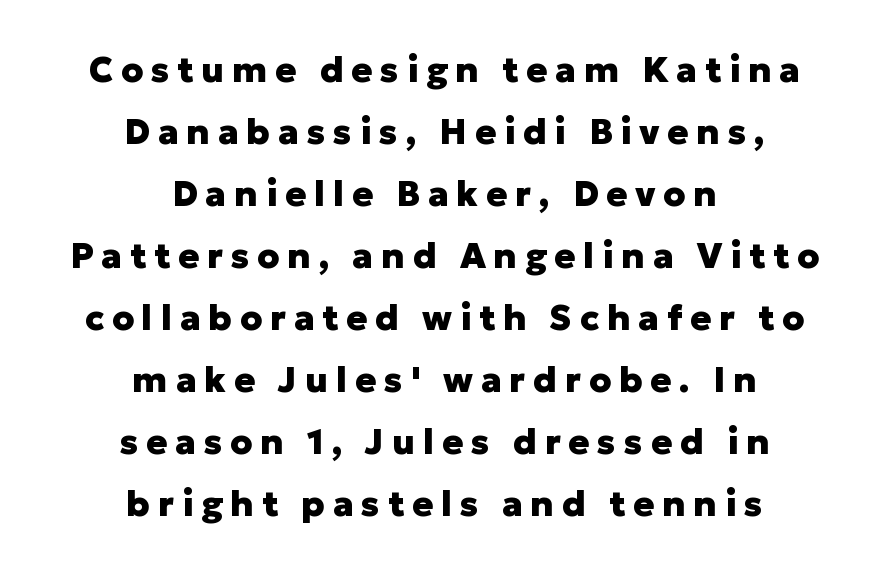
{"serif": "no", "italic": "no", "bold": "yes", "weight": "heavy", "width": "normal", "stroke_contrast": "low", "x_height": "medium", "monospaced": "no", "underline": "no", "align": "center", "line_spacing_ratio": 1.77, "letter_spacing": "wide", "letter_spacing_em": 0.22, "glyph_px": 35}
